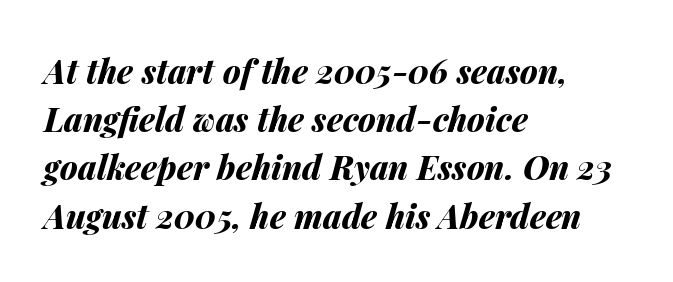
{"italic": "yes", "lean": "right", "slant_degrees": 14, "bold": "yes", "weight": "bold", "width": "normal", "stroke_contrast": "medium", "x_height": "medium", "monospaced": "no", "underline": "no", "align": "left", "line_spacing": "normal", "line_spacing_ratio": 1.46, "letter_spacing": "normal", "letter_spacing_em": 0.0, "glyph_px": 33}
